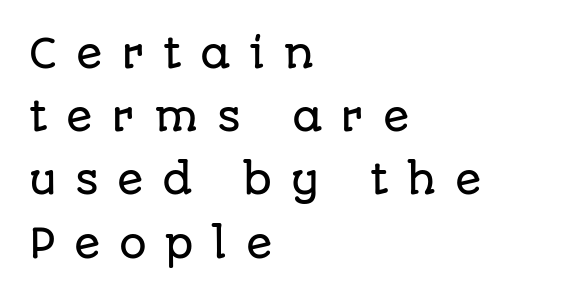
The space between consecutive lines is moderate. The lettering stays uniformly vertical, giving the passage a roman look. You could not count columns in this text — the font is proportionally spaced. The type family on display is of the sans-serif kind.
